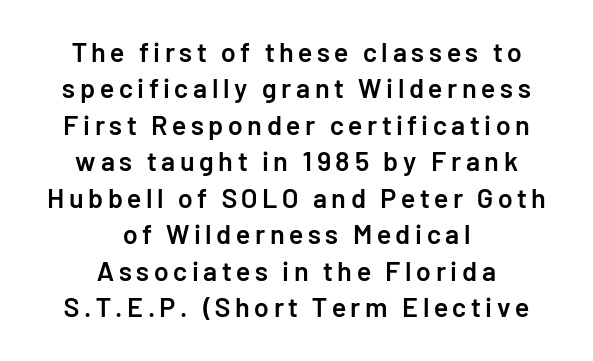
The image shows 27 px text type, upright; set centered, normal line spacing (1.35x), not underlined.
